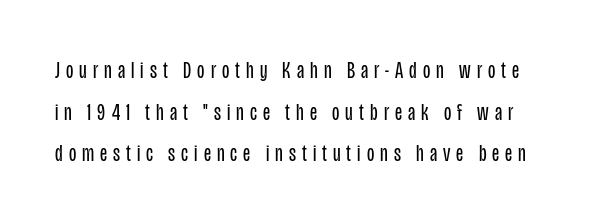
The image shows 24 px text type, upright; set line spacing 1.73x, unusually wide letter spacing (+0.25 em), not underlined.
